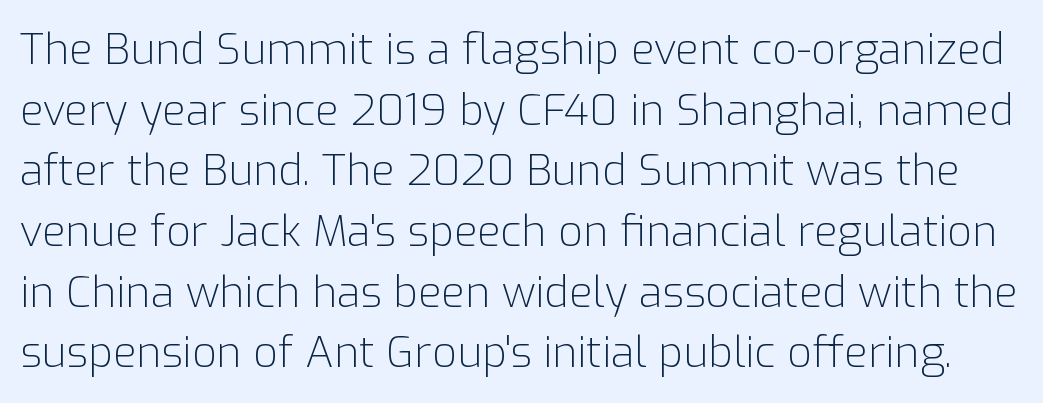
{"serif": "no", "italic": "no", "bold": "no", "weight": "light", "width": "normal", "stroke_contrast": "low", "x_height": "medium", "monospaced": "no", "underline": "no", "line_spacing": "normal", "line_spacing_ratio": 1.41, "letter_spacing": "normal", "letter_spacing_em": 0.0, "glyph_px": 43}
